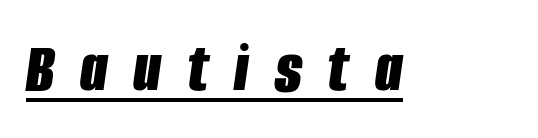
{"italic": "yes", "lean": "right", "slant_degrees": 8, "bold": "yes", "weight": "bold", "width": "condensed", "stroke_contrast": "low", "x_height": "large", "monospaced": "no", "underline": "yes", "letter_spacing": "wide", "letter_spacing_em": 0.36, "glyph_px": 71}
